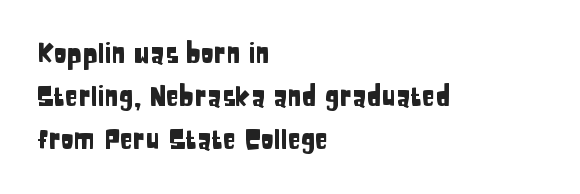
Anything drawn beneath the words? Only blank space. In terms of letterspacing, this is plain default setting. No italicization has been applied; the sample stays upright. The block of text has a typical density, with ordinary space between rows. Horizontal alignment here is leftward, the default for most running prose.
